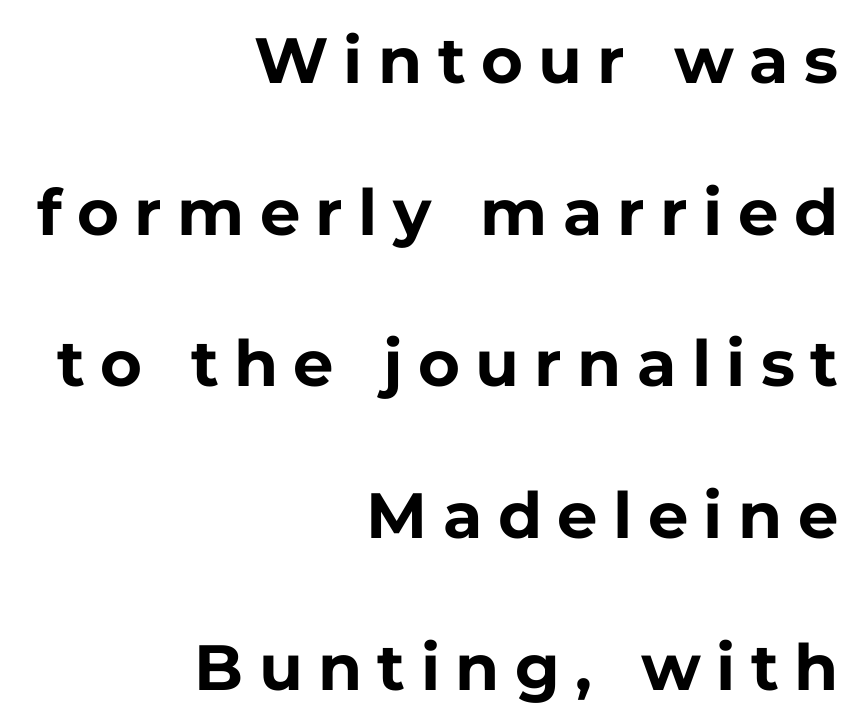
{"serif": "no", "italic": "no", "bold": "yes", "weight": "bold", "width": "normal", "stroke_contrast": "low", "x_height": "medium", "monospaced": "no", "underline": "no", "align": "right", "line_spacing": "loose", "line_spacing_ratio": 2.37, "letter_spacing": "wide", "letter_spacing_em": 0.24, "glyph_px": 64}
